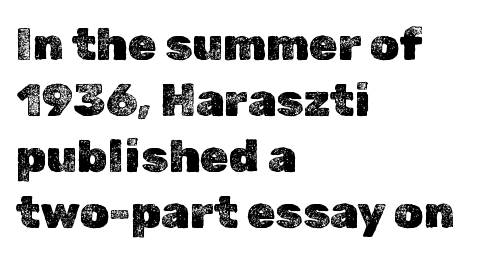
{"italic": "no", "width": "normal", "x_height": "medium", "monospaced": "no", "underline": "no", "align": "left", "line_spacing_ratio": 1.22, "letter_spacing": "normal", "letter_spacing_em": 0.0, "glyph_px": 46}
